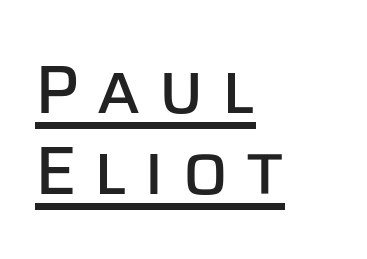
The rag falls on the right side of this text block. The letters carry no serifs — their stems end cleanly without finishing strokes. You could not count columns in this text — the font is proportionally spaced. Posture: straight, roman, zero tilt. These lines have a slow, spaced-out rhythm from letter to letter.
